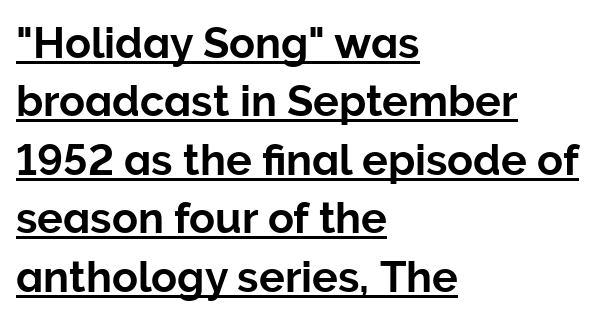
Q: Is the text italic (slanted)? A: No, it is upright.
Q: Is the typeface a serif or a sans-serif typeface? A: Sans-serif.
Q: Is the text underlined? A: Yes.
Q: How is the paragraph aligned? A: Left-aligned.
Q: Is the spacing between letters normal or unusually wide? A: Normal.
Q: Is the spacing between lines tight, normal or loose? A: Normal.
Q: Width (condensed, normal, or wide)? A: Normal.
Q: Stroke contrast? A: Low.
Q: x-height? A: Medium.
Q: Monospaced? A: No.
